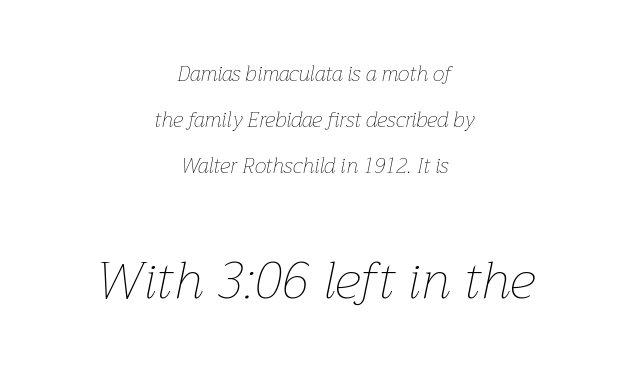
{"italic": "yes", "lean": "right", "slant_degrees": 12, "bold": "no", "weight": "thin", "width": "normal", "stroke_contrast": "low", "x_height": "medium", "monospaced": "no", "underline": "no", "align": "center", "line_spacing": "loose", "line_spacing_ratio": 2.19, "letter_spacing": "normal", "letter_spacing_em": 0.0, "larger_block": "second", "size_ratio": 2.48, "glyph_px": 52}
